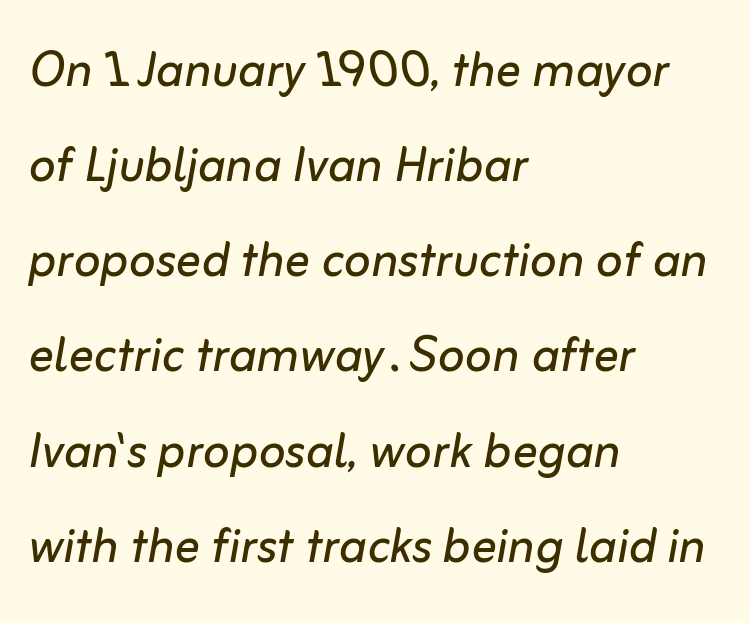
The image shows 63 px regular-weight type, italic (leaning right); set left-aligned, normal line spacing (1.51x), normal letter spacing, not underlined; low stroke contrast and a medium x-height.
